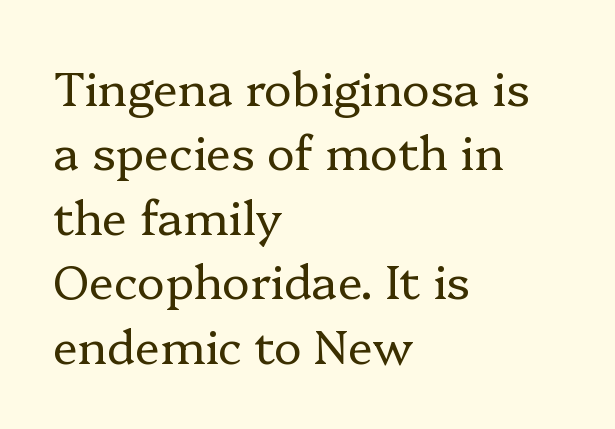
Q: Is the text bold? A: No.
Q: Is the text italic (slanted)? A: No, it is upright.
Q: Is the typeface a serif or a sans-serif typeface? A: Serif.
Q: Is the text underlined? A: No.
Q: How is the paragraph aligned? A: Left-aligned.
Q: Is the spacing between letters normal or unusually wide? A: Normal.
Q: Is the spacing between lines tight, normal or loose? A: Normal.
Q: Width (condensed, normal, or wide)? A: Normal.
Q: Stroke contrast? A: Low.
Q: x-height? A: Medium.
Q: Monospaced? A: No.
